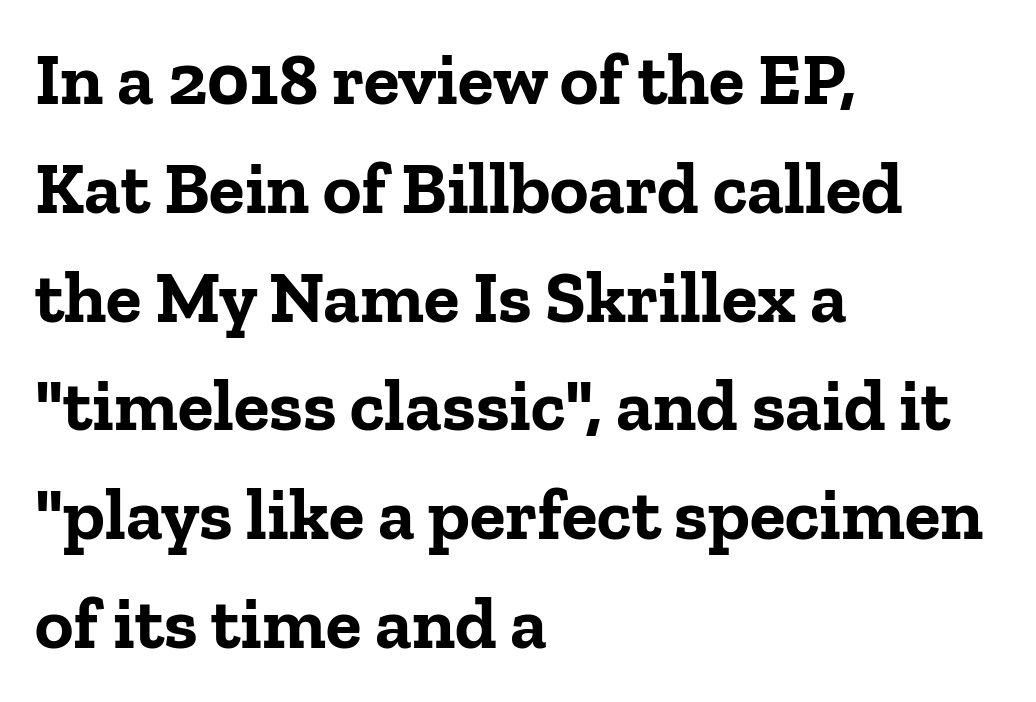
{"serif": "yes", "italic": "no", "bold": "yes", "weight": "bold", "width": "normal", "stroke_contrast": "low", "x_height": "medium", "monospaced": "no", "underline": "no", "align": "left", "line_spacing": "normal", "line_spacing_ratio": 1.49, "letter_spacing": "normal", "letter_spacing_em": 0.0, "glyph_px": 73}
